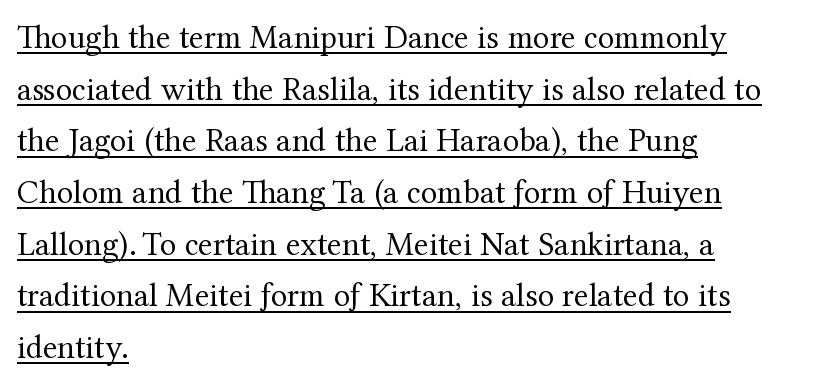
{"serif": "yes", "italic": "no", "bold": "no", "weight": "regular", "width": "normal", "stroke_contrast": "medium", "x_height": "medium", "monospaced": "no", "underline": "yes", "align": "left", "line_spacing": "normal", "line_spacing_ratio": 1.52, "letter_spacing": "normal", "letter_spacing_em": 0.0, "glyph_px": 34}
